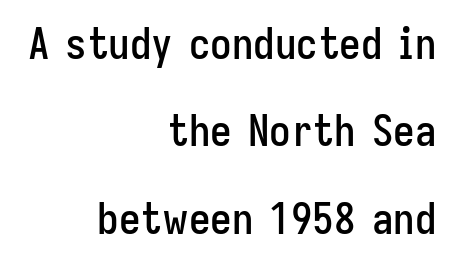
The image shows 43 px condensed sans-serif type, upright; set right-aligned, loose line spacing (2.03x), normal letter spacing, not underlined; low stroke contrast and a medium x-height.
